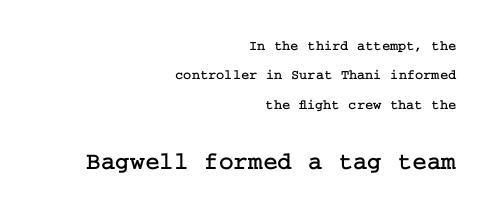
{"italic": "no", "underline": "no", "align": "right", "line_spacing": "loose", "line_spacing_ratio": 2.1, "letter_spacing": "normal", "letter_spacing_em": 0.0, "larger_block": "second", "size_ratio": 1.79, "glyph_px": 25}
